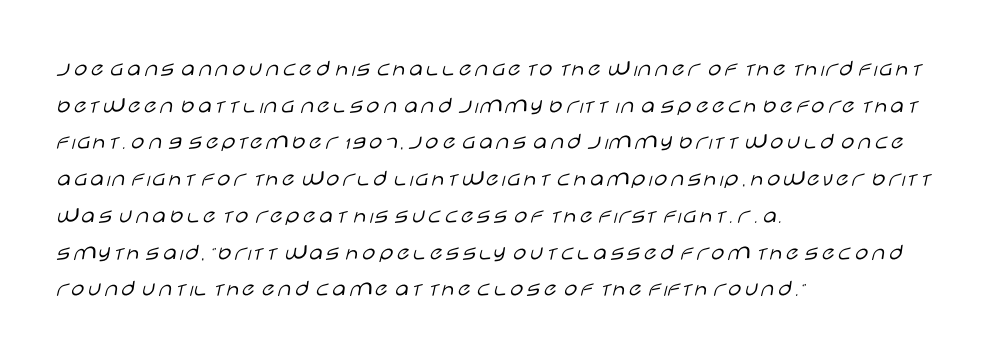
Standard letterfit; no display-style spreading of the glyphs. No chunkiness to these letters — they're not bold. Does the copy run flush right? No — it runs flush left.
